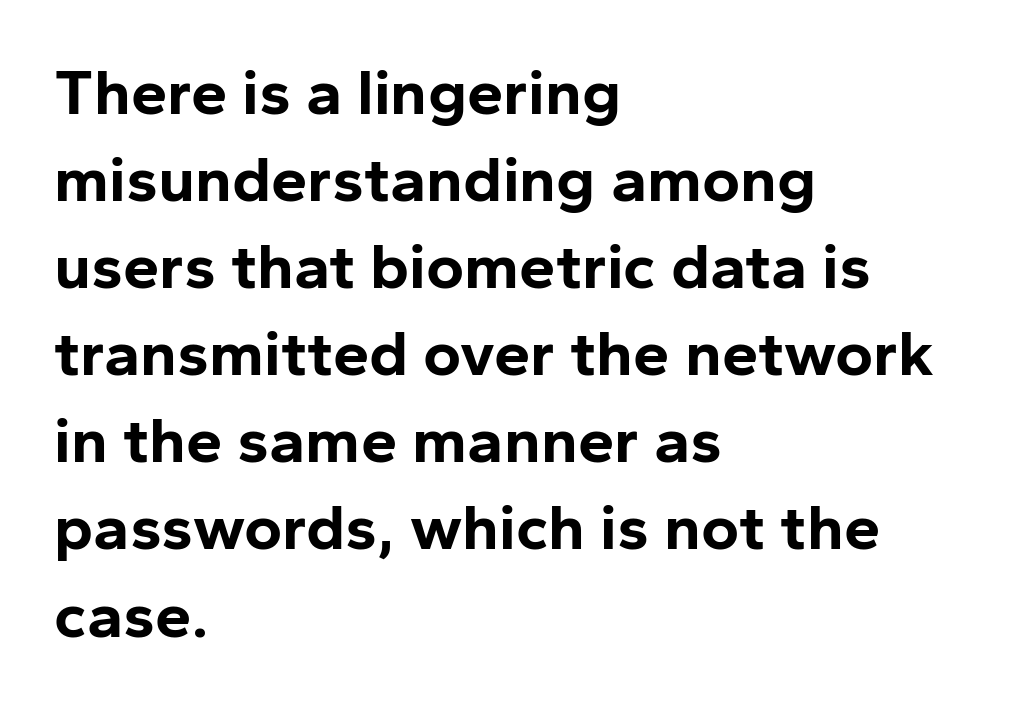
Q: Is the text bold? A: Yes.
Q: Is the text italic (slanted)? A: No, it is upright.
Q: Is the typeface a serif or a sans-serif typeface? A: Sans-serif.
Q: Is the text underlined? A: No.
Q: How is the paragraph aligned? A: Left-aligned.
Q: Is the spacing between letters normal or unusually wide? A: Normal.
Q: Is the spacing between lines tight, normal or loose? A: Normal.
Q: Width (condensed, normal, or wide)? A: Normal.
Q: Stroke contrast? A: Low.
Q: x-height? A: Medium.
Q: Monospaced? A: No.
